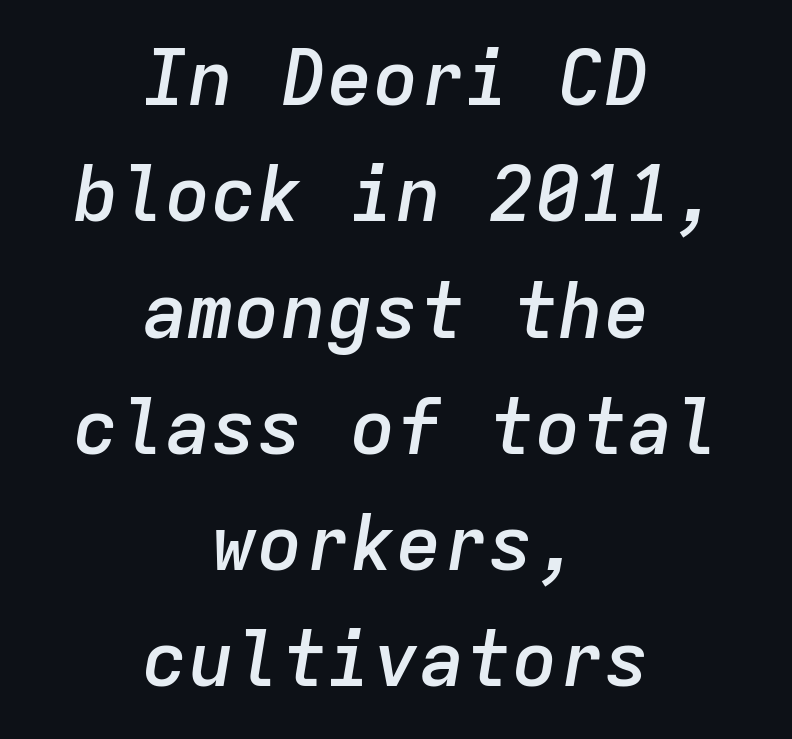
Each letter, wide or thin by design, is forced into the same width here. The setting favours the middle, as headings and verse often do. The typesetting leans somewhat heavy: a semibold. The passage shown leans; its letterforms are oblique. The passage shown is not underscored anywhere. Short note: letters normally spaced.
